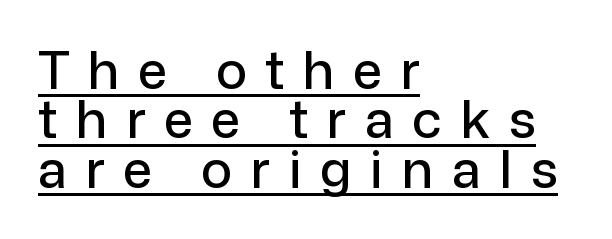
{"serif": "no", "italic": "no", "width": "normal", "stroke_contrast": "low", "x_height": "medium", "monospaced": "no", "underline": "yes", "align": "left", "line_spacing": "tight", "line_spacing_ratio": 0.95, "letter_spacing": "wide", "letter_spacing_em": 0.36, "glyph_px": 52}
